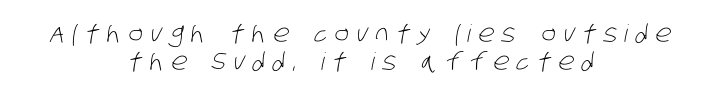
The image shows 24 px text type; set centered, line spacing 1.16x, unusually wide letter spacing (+0.32 em), not underlined.
